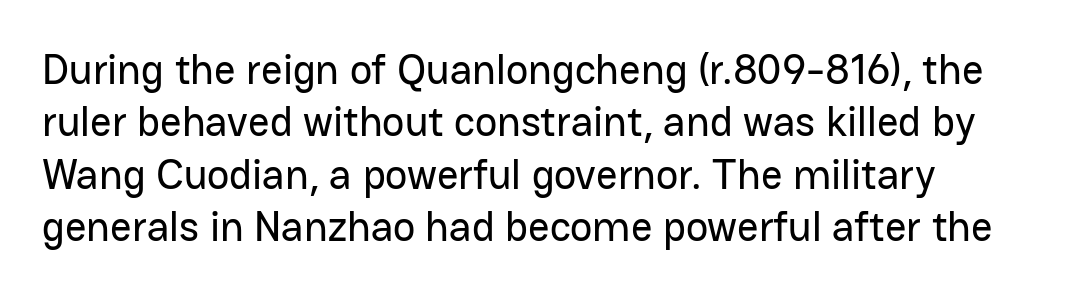
The letters stand straight up with perfectly vertical stems. Line spacing here is normal. Type style note: lacks serifs. Type without underlining. Letter spacing: default. These lines are rendered in a variable-pitch font.
